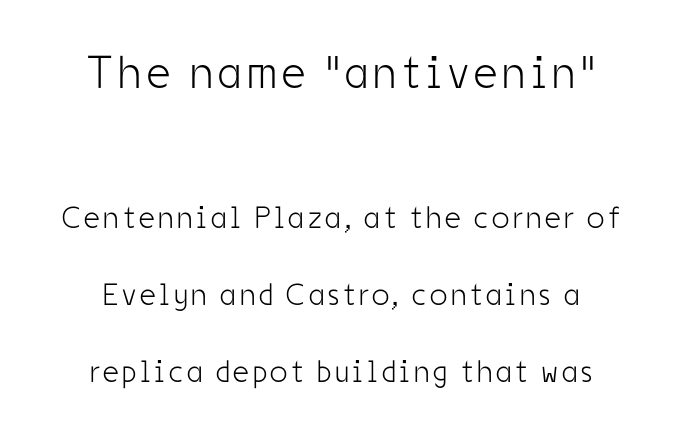
These two chunks differ in scale, with the top chunk taking the larger measure. The glyphs in this specimen are sans serif. Only glyphs here, with clear space below each row. Note the varied advance widths — an 'i' is clearly narrower than an 'm'.
